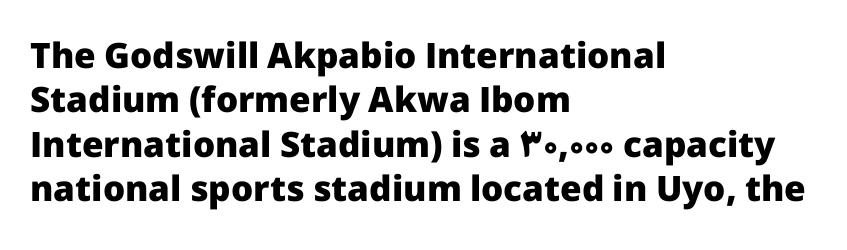
You could call the tracking neutral — neither tight nor loose. The specimen reads as upright at a glance. Does the weight exceed regular? Yes, all the way to bold. Quick note: interline space is typical. Spacing verdict: proportional, widths tailored to each character. A bare baseline throughout the passage.
